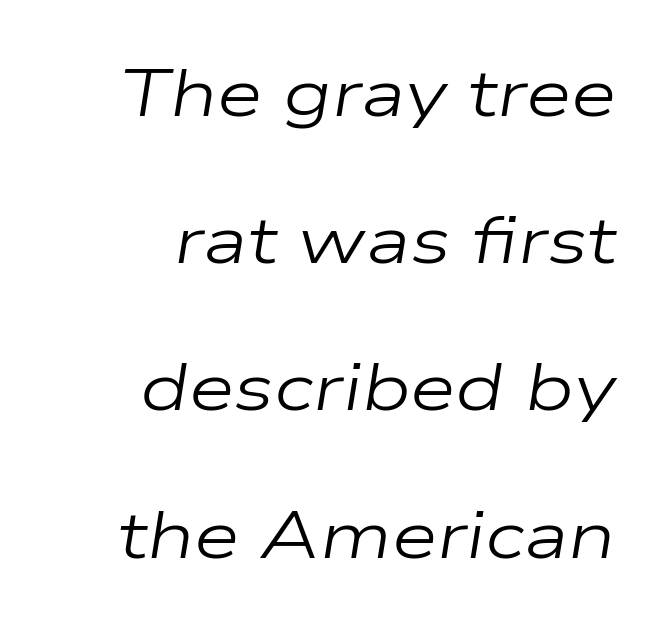
{"italic": "yes", "lean": "right", "slant_degrees": 9, "bold": "no", "weight": "regular", "width": "wide", "stroke_contrast": "low", "x_height": "medium", "monospaced": "no", "underline": "no", "align": "right", "line_spacing": "loose", "line_spacing_ratio": 2.23, "letter_spacing": "normal", "letter_spacing_em": 0.0, "glyph_px": 66}
